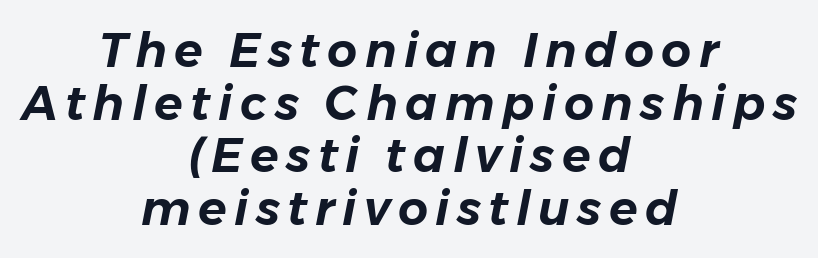
The image shows 47 px text type, italic (leaning right); set centered, tight line spacing (1.12x), not underlined; low stroke contrast and a medium x-height.
